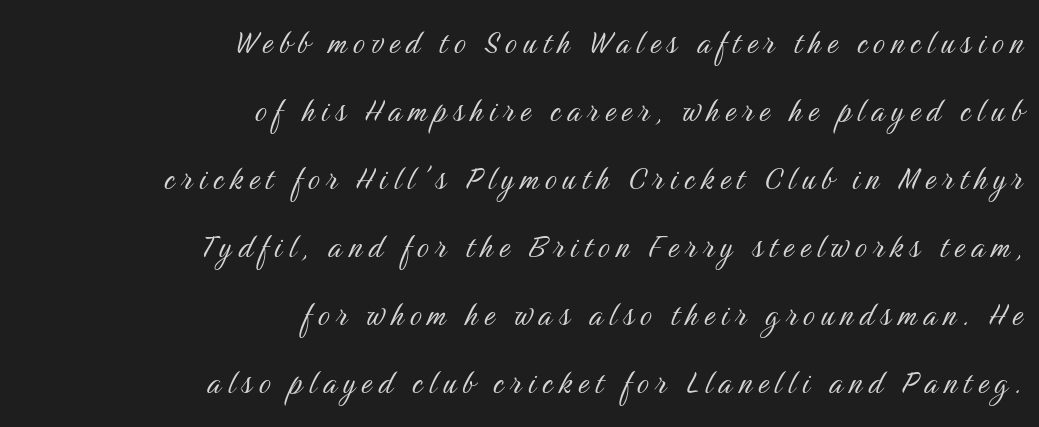
The image shows 37 px light, condensed sans-serif type; set right-aligned, line spacing 1.84x, not underlined; medium stroke contrast and a medium x-height.
